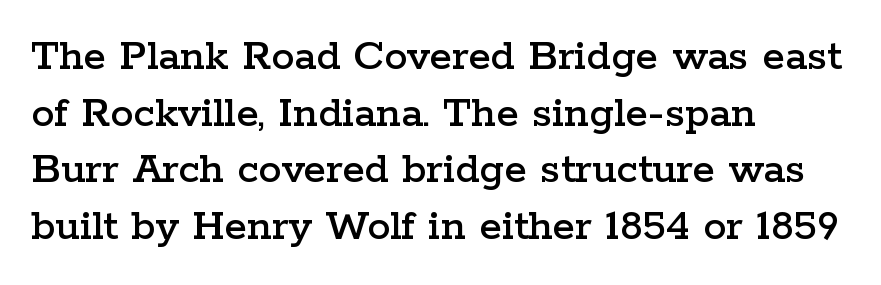
Q: Is the text italic (slanted)? A: No, it is upright.
Q: Is the typeface a serif or a sans-serif typeface? A: Serif.
Q: Is the text underlined? A: No.
Q: How is the paragraph aligned? A: Left-aligned.
Q: Is the spacing between letters normal or unusually wide? A: Normal.
Q: Width (condensed, normal, or wide)? A: Wide.
Q: Stroke contrast? A: Low.
Q: x-height? A: Medium.
Q: Monospaced? A: No.
